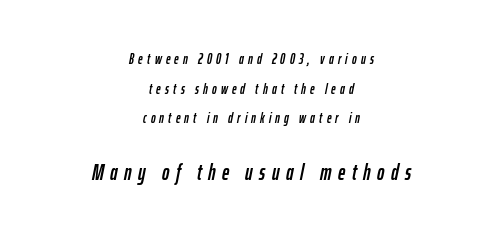
Horizontal bands of white between lines are thick stripes. The text carries the slant typical of an italic or oblique font. Lines of text with bare space underneath. Which chunk is bigger? The second one — the bottom block dwarfs the top. Horizontal alignment here is central, giving a formal, balanced look. Tracking here is generous; glyphs stand well apart from one another.
